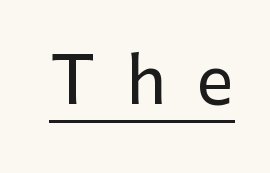
{"serif": "no", "italic": "no", "width": "normal", "stroke_contrast": "low", "x_height": "medium", "monospaced": "no", "underline": "yes", "letter_spacing": "wide", "letter_spacing_em": 0.47, "glyph_px": 66}
